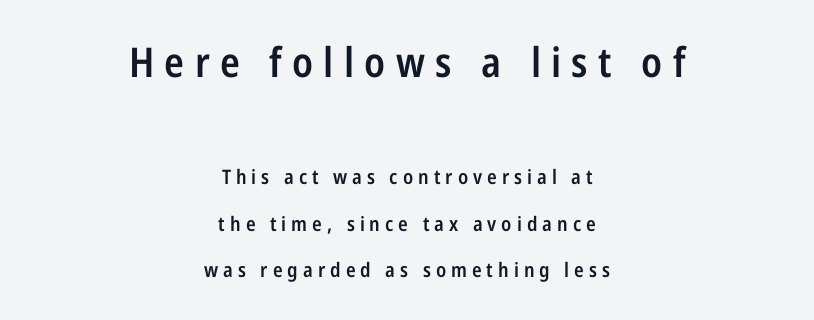
{"serif": "no", "italic": "no", "bold": "semi", "weight": "semibold", "width": "condensed", "stroke_contrast": "low", "x_height": "medium", "monospaced": "no", "underline": "no", "align": "center", "line_spacing": "loose", "line_spacing_ratio": 2.34, "letter_spacing": "wide", "letter_spacing_em": 0.25, "larger_block": "first", "size_ratio": 2.05, "glyph_px": 41}
